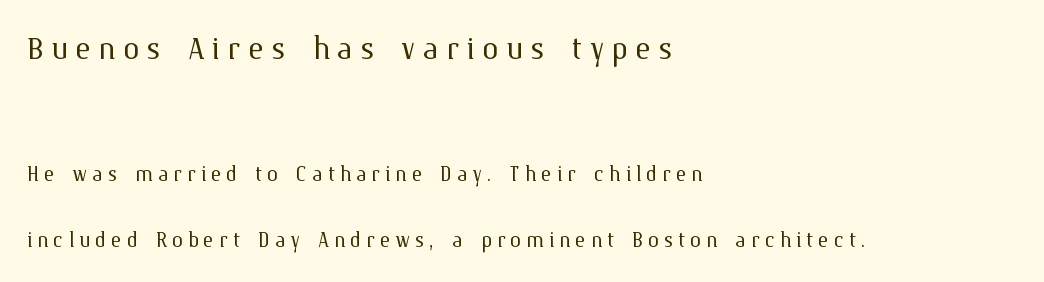
Regarding leading, the lines here are spaced well apart. Does the bottom block carry the larger type? No, the top block does. Note the varied advance widths — an 'i' is clearly narrower than an 'm'. Compared with a typical body face, this is equally light or lighter still. You can tell it's not italic because the verticals are truly vertical. Unmarked baselines from the first word to the last.
